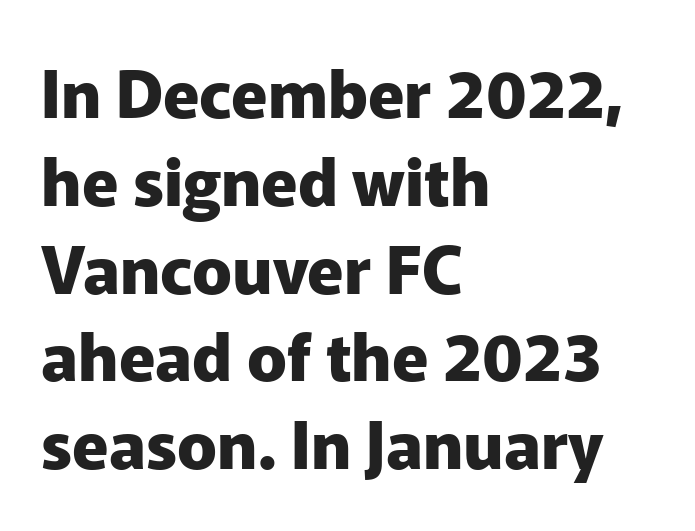
Unlike a traditional serif, this face leaves its strokes unadorned. The strip under each line holds only bare page. What stands out about the letter spacing? Nothing — it is the standard amount. Baseline-to-baseline distance is the conventional proportion of letter height. Looks like regular typesetting: each glyph gets only the width it needs.
